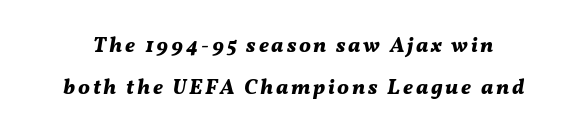
Q: Is the text bold? A: Yes.
Q: Is the text italic (slanted)? A: Yes, it leans right by about 11 degrees.
Q: Is the text underlined? A: No.
Q: Is the spacing between lines tight, normal or loose? A: Loose.
